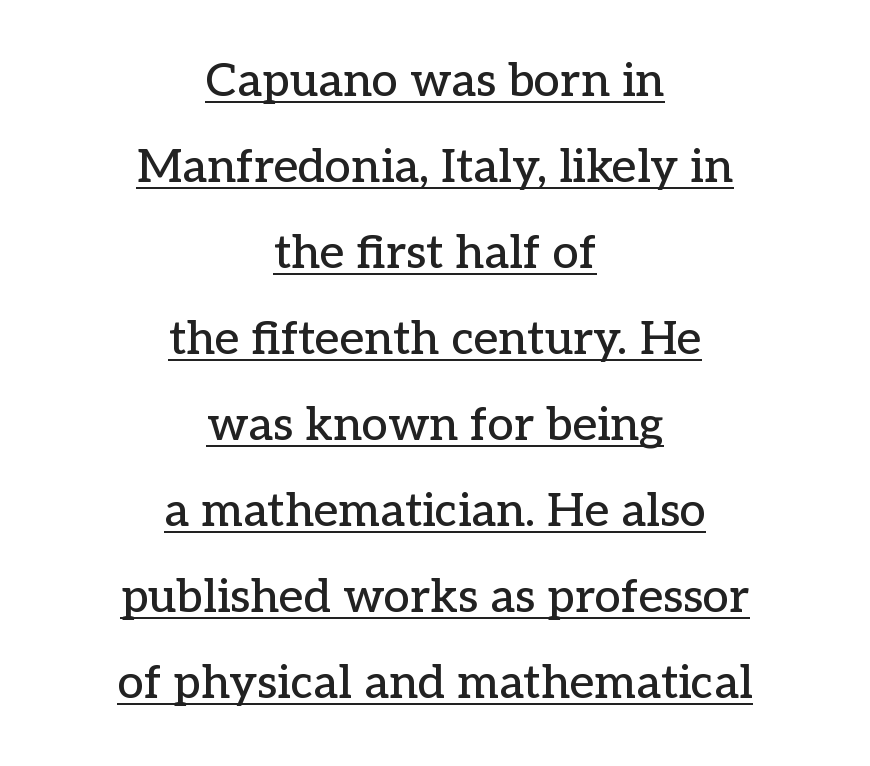
The image shows 47 px serif type, upright; set centered, line spacing 1.83x, normal letter spacing, underlined; low stroke contrast and a medium x-height.
